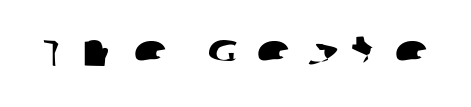
The image shows 46 px wide sans-serif type; set unusually wide letter spacing (+0.33 em), not underlined; low stroke contrast and a large x-height.
